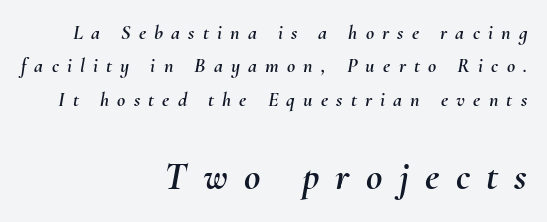
Teacher's note: observe the even right margin — that is flush-right alignment. Is this a fixed-width face? No — the glyphs have proportional, varying widths. The rows are spaced the way most documents space them. The specimen reads as italic at a glance. Is the lower block the larger one? Yes — the lower block carries the bigger type. Any mark beneath the type? The region is blank.
